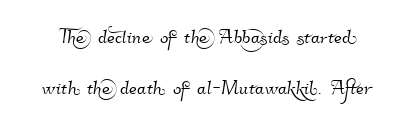
Q: Is the text underlined? A: No.
Q: Is the spacing between letters normal or unusually wide? A: Normal.
Q: Is the spacing between lines tight, normal or loose? A: Loose.
